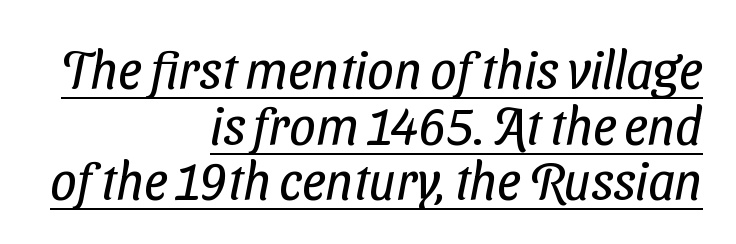
This rendering features underlined lettering. You could barely slide anything between these rows. The text was rendered using a sans face with plain stroke endings. The setting favours the right margin, as signatures and pull-quotes sometimes do.
